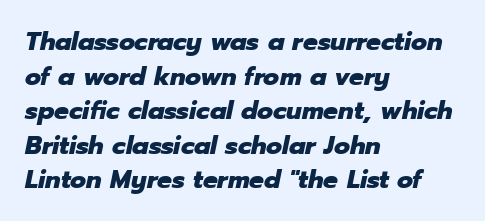
Slant detected: the letters are inclined. Look at the tracking — it's just the regular setting, nothing added. This sample keeps an unexceptional amount of space between lines. On the weight axis this lands at bold, roughly 700. Glance below the letters and you will spot only blank space.
